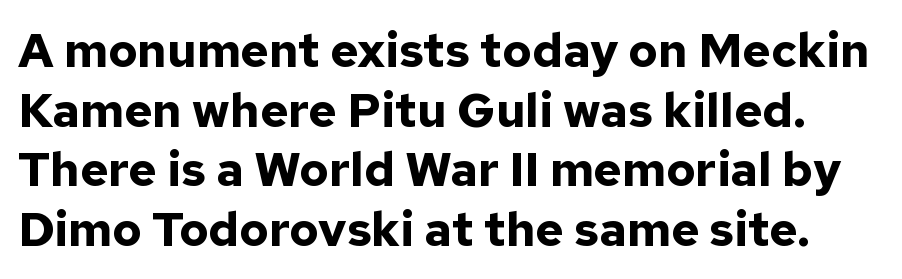
Q: Is the text bold? A: Yes.
Q: Is the text italic (slanted)? A: No, it is upright.
Q: Is the typeface a serif or a sans-serif typeface? A: Sans-serif.
Q: Is the text underlined? A: No.
Q: Is the spacing between letters normal or unusually wide? A: Normal.
Q: Width (condensed, normal, or wide)? A: Normal.
Q: Stroke contrast? A: Low.
Q: x-height? A: Medium.
Q: Monospaced? A: No.
